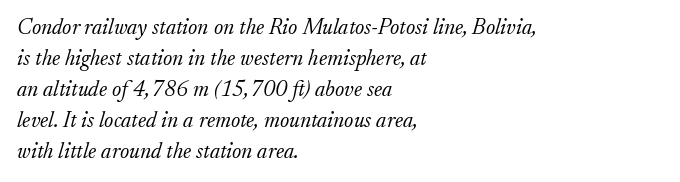
{"italic": "yes", "lean": "right", "slant_degrees": 17, "bold": "no", "underline": "no", "align": "left", "line_spacing": "normal", "line_spacing_ratio": 1.41, "letter_spacing": "normal", "letter_spacing_em": 0.0, "glyph_px": 22}
